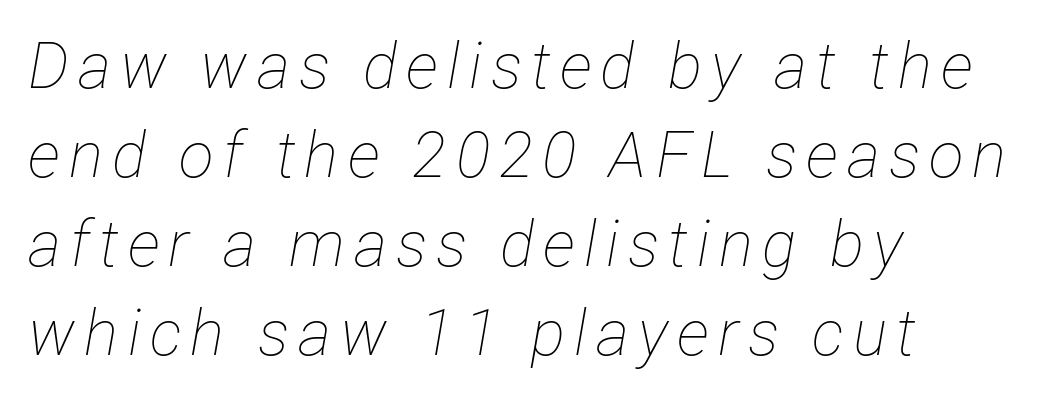
{"italic": "yes", "lean": "right", "slant_degrees": 12, "bold": "no", "weight": "thin", "width": "condensed", "stroke_contrast": "low", "x_height": "medium", "monospaced": "no", "underline": "no", "align": "left", "line_spacing": "normal", "line_spacing_ratio": 1.39, "glyph_px": 64}
